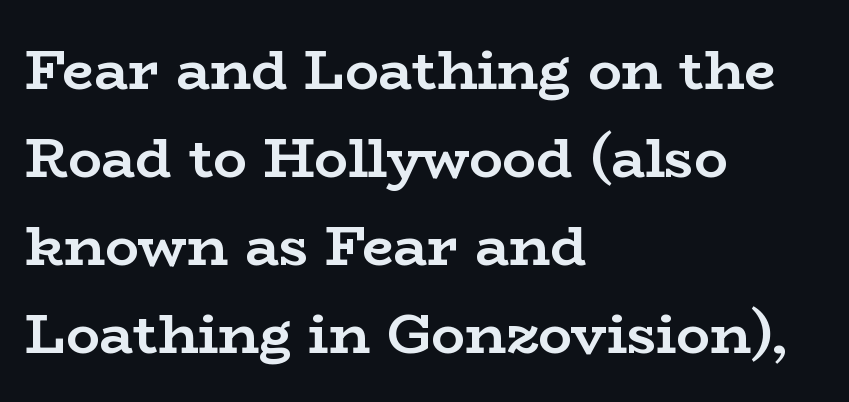
Q: Is the text bold? A: Yes.
Q: Is the text italic (slanted)? A: No, it is upright.
Q: Is the typeface a serif or a sans-serif typeface? A: Serif.
Q: Is the text underlined? A: No.
Q: How is the paragraph aligned? A: Left-aligned.
Q: Is the spacing between letters normal or unusually wide? A: Normal.
Q: Is the spacing between lines tight, normal or loose? A: Normal.
Q: Width (condensed, normal, or wide)? A: Wide.
Q: Stroke contrast? A: Low.
Q: x-height? A: Medium.
Q: Monospaced? A: No.
